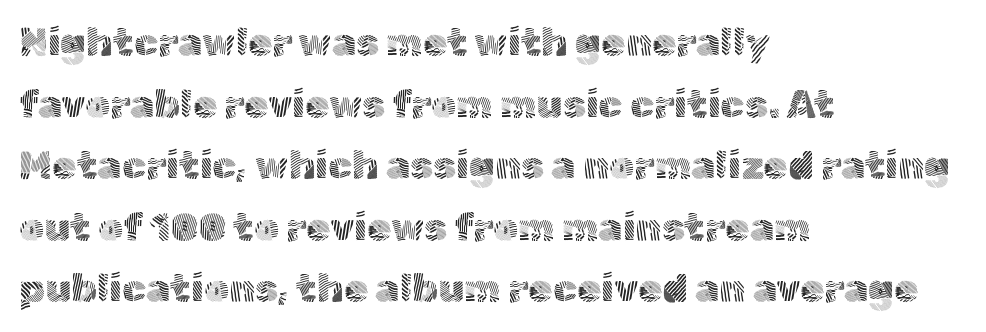
The image shows 39 px light sans-serif type, upright; set left-aligned, normal line spacing (1.58x), normal letter spacing, not underlined; a medium x-height.
